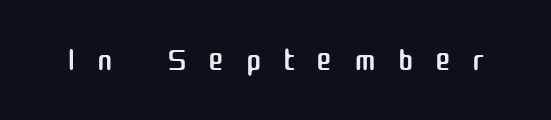
Q: Is the text bold? A: No.
Q: Is the text italic (slanted)? A: No, it is upright.
Q: Is the typeface a serif or a sans-serif typeface? A: Sans-serif.
Q: Is the text underlined? A: No.
Q: Is the spacing between letters normal or unusually wide? A: Unusually wide.
Q: Width (condensed, normal, or wide)? A: Normal.
Q: Stroke contrast? A: Medium.
Q: x-height? A: Medium.
Q: Monospaced? A: No.
